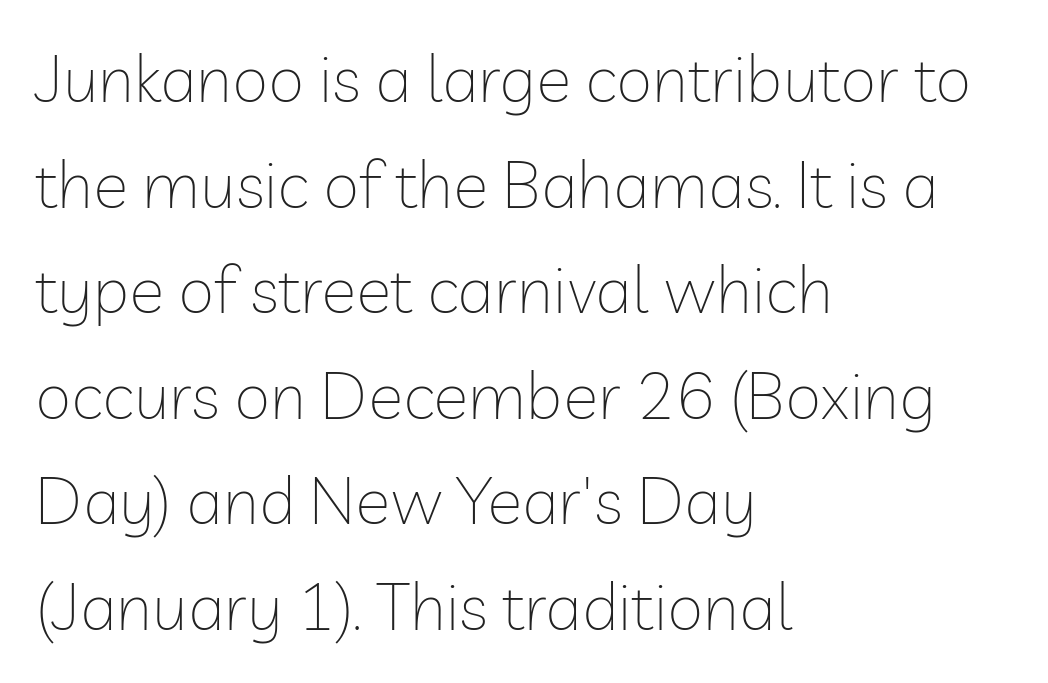
{"serif": "no", "italic": "no", "bold": "no", "weight": "thin", "width": "normal", "stroke_contrast": "low", "x_height": "medium", "monospaced": "no", "underline": "no", "align": "left", "line_spacing": "normal", "line_spacing_ratio": 1.6, "letter_spacing": "normal", "letter_spacing_em": 0.0, "glyph_px": 66}
